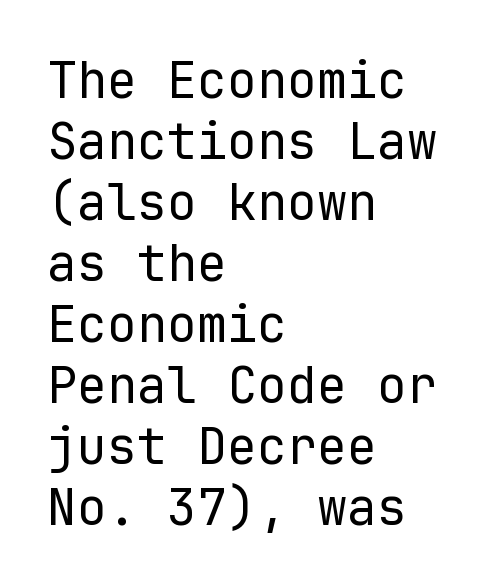
The image shows 50 px regular-weight sans-serif type, upright, monospaced; set left-aligned, line spacing 1.22x, normal letter spacing, not underlined; low stroke contrast and a medium x-height.
